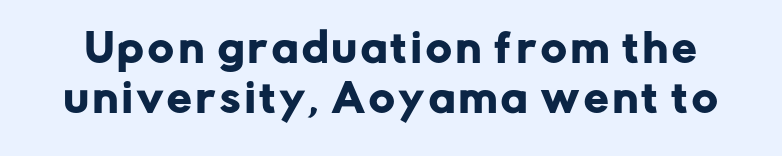
{"serif": "no", "italic": "no", "width": "normal", "stroke_contrast": "low", "x_height": "medium", "monospaced": "no", "underline": "no", "line_spacing": "normal", "line_spacing_ratio": 1.27, "glyph_px": 39}
